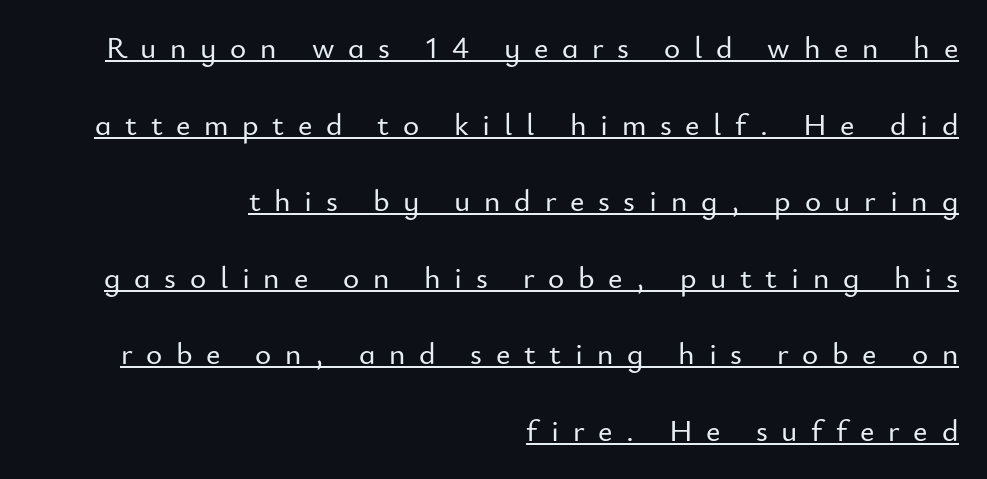
{"serif": "no", "italic": "no", "width": "normal", "stroke_contrast": "low", "x_height": "small", "monospaced": "no", "underline": "yes", "align": "right", "line_spacing": "loose", "line_spacing_ratio": 2.47, "letter_spacing": "wide", "letter_spacing_em": 0.44, "glyph_px": 31}
